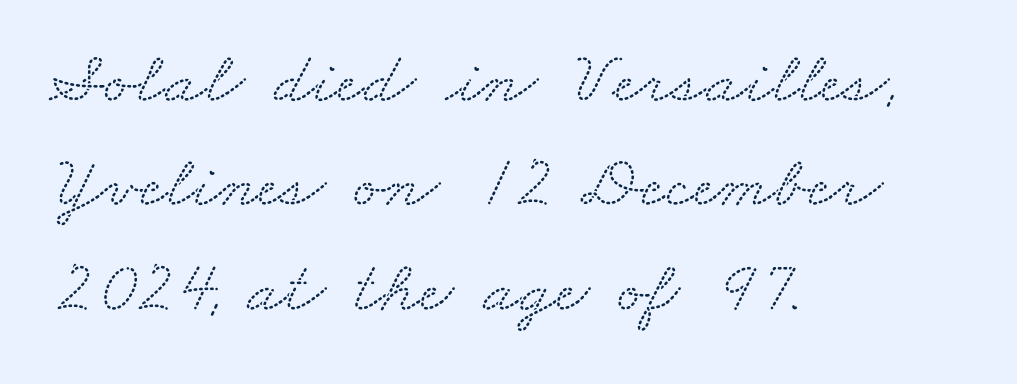
The image shows 74 px wide serif type; set left-aligned, normal line spacing (1.41x), normal letter spacing, not underlined; low stroke contrast and a small x-height.
